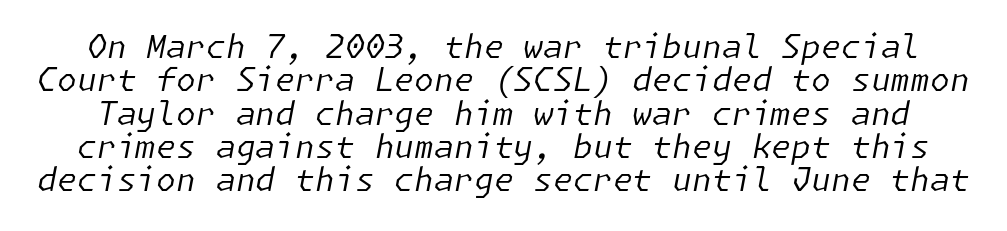
{"italic": "yes", "lean": "right", "slant_degrees": 11, "bold": "no", "weight": "regular", "width": "normal", "stroke_contrast": "low", "x_height": "medium", "underline": "no", "line_spacing": "tight", "line_spacing_ratio": 1.04, "letter_spacing": "normal", "letter_spacing_em": 0.0, "glyph_px": 32}
